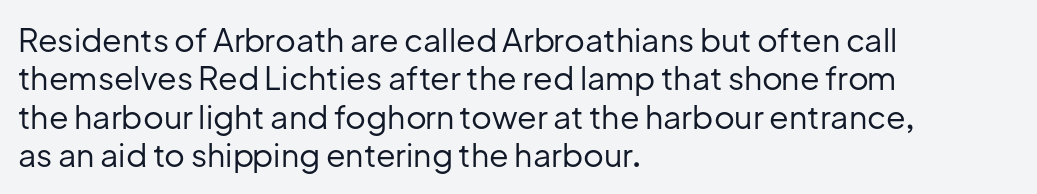
The image shows 32 px regular-weight sans-serif type, upright; set left-aligned, line spacing 1.2x, normal letter spacing, not underlined; low stroke contrast and a medium x-height.
